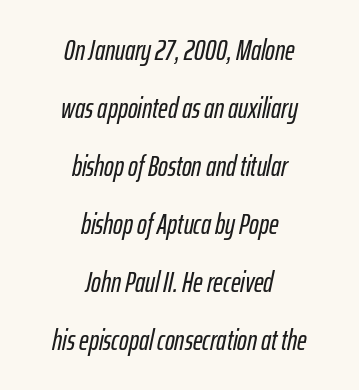
A typesetter would call this proportional, since set widths differ per character. Rule under the text: the space is simply empty. An italicized treatment has been applied to the whole sample. The horizontal fit of the characters is conventional and even. The typesetter chose a symmetrical, centered arrangement here. Honestly, the rows look like they've been pulled way apart.
